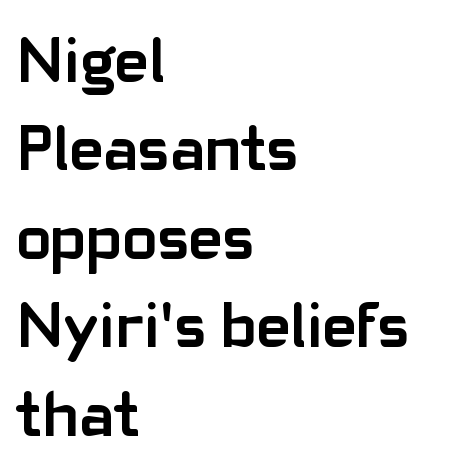
The letters stand straight up with perfectly vertical stems. The block of text has a typical density, with ordinary space between rows. The typesetter chose a ragged-right arrangement here. You could not count columns in this text — the font is proportionally spaced. Serifs: no, the terminals of the letterforms are clean. Is the letter spacing exaggerated? No — it looks like the ordinary default.
